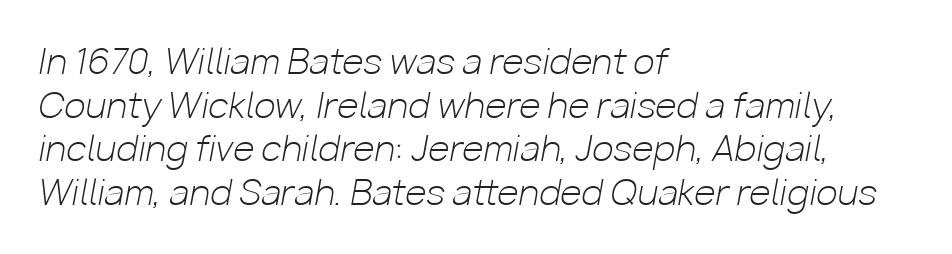
The image shows 35 px light type, italic (leaning right); set left-aligned, normal line spacing (1.25x), normal letter spacing, not underlined; low stroke contrast and a medium x-height.
